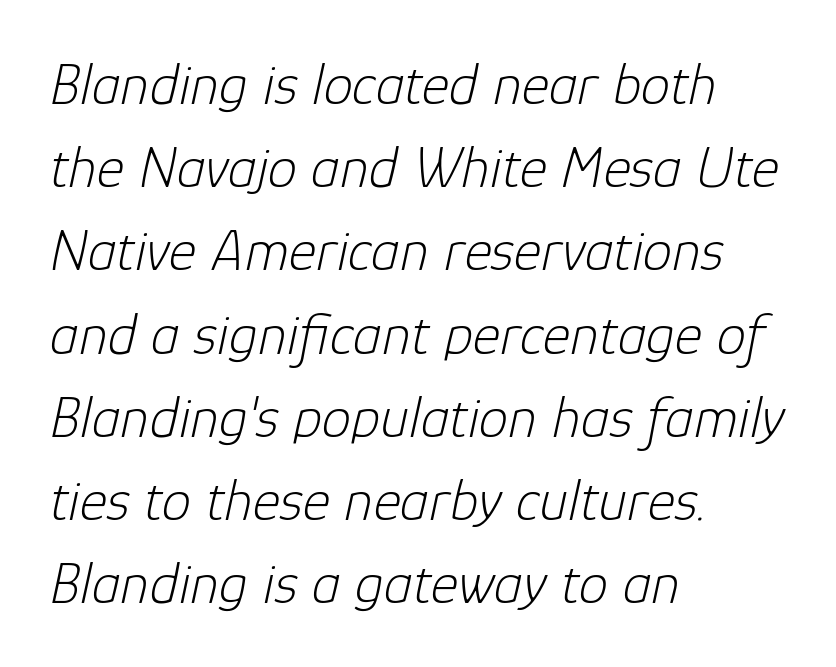
{"italic": "yes", "lean": "right", "slant_degrees": 12, "bold": "no", "weight": "light", "width": "normal", "stroke_contrast": "low", "x_height": "medium", "monospaced": "no", "underline": "no", "align": "left", "line_spacing": "normal", "line_spacing_ratio": 1.41, "letter_spacing": "normal", "letter_spacing_em": 0.0, "glyph_px": 59}
